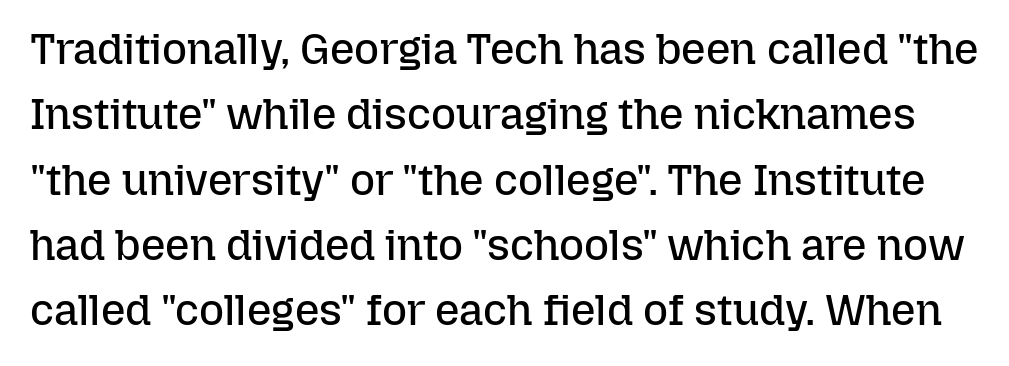
{"italic": "no", "bold": "no", "weight": "regular", "width": "normal", "stroke_contrast": "low", "x_height": "medium", "monospaced": "no", "underline": "no", "line_spacing": "normal", "line_spacing_ratio": 1.52, "letter_spacing": "normal", "letter_spacing_em": 0.0, "glyph_px": 43}
